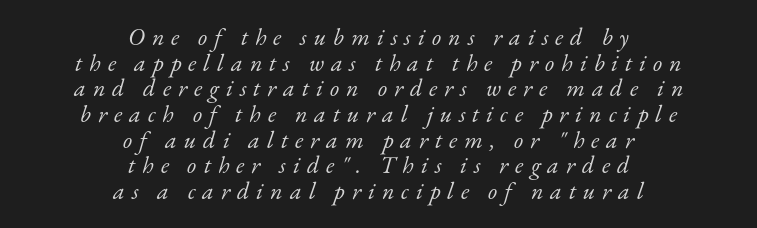
The image shows 24 px text type, italic (leaning right); set centered, tight line spacing (1.07x), unusually wide letter spacing (+0.29 em), not underlined.
